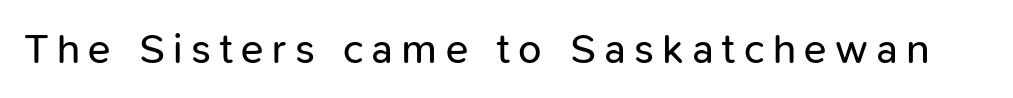
The image shows 42 px regular-weight sans-serif type, upright; set unusually wide letter spacing (+0.2 em), not underlined; low stroke contrast and a medium x-height.
